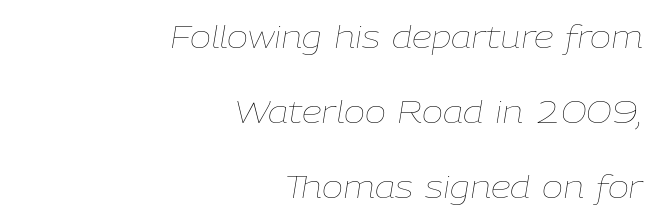
{"italic": "yes", "lean": "right", "slant_degrees": 9, "bold": "no", "weight": "thin", "width": "normal", "stroke_contrast": "low", "x_height": "medium", "monospaced": "no", "underline": "no", "align": "right", "line_spacing": "loose", "line_spacing_ratio": 2.35, "letter_spacing": "normal", "letter_spacing_em": 0.0, "glyph_px": 32}
